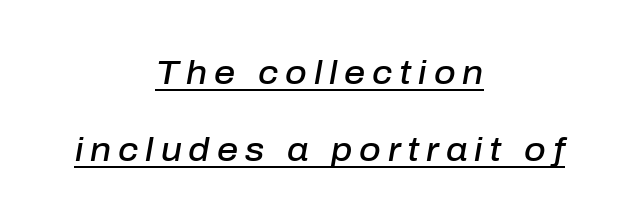
{"italic": "yes", "lean": "right", "slant_degrees": 10, "bold": "semi", "weight": "semibold", "width": "normal", "stroke_contrast": "low", "x_height": "medium", "monospaced": "no", "underline": "yes", "align": "center", "line_spacing": "loose", "line_spacing_ratio": 2.34, "letter_spacing": "wide", "letter_spacing_em": 0.21, "glyph_px": 33}
